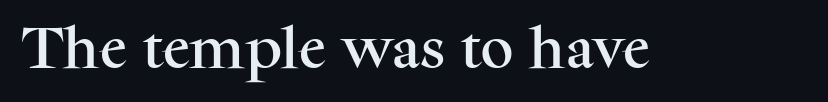
The string is rendered with underlining switched off. The face used here is proportionally spaced, like ordinary book or web type. No italicization has been applied; the sample stays upright. Is this a sans? No — the strokes have serifs. In terms of letterspacing, this is plain default setting.
